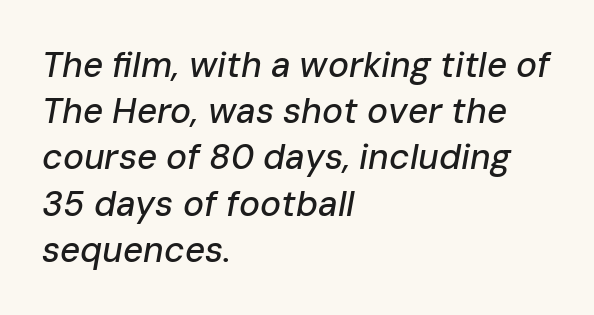
Default kerning and tracking; the words read as compact shapes. This rendering features lettering with no underline. Compared with ordinary roman type, these characters are visibly tilted. Does the copy run flush right? No — it runs flush left. Rows of type keep a routine distance in the vertical direction.
